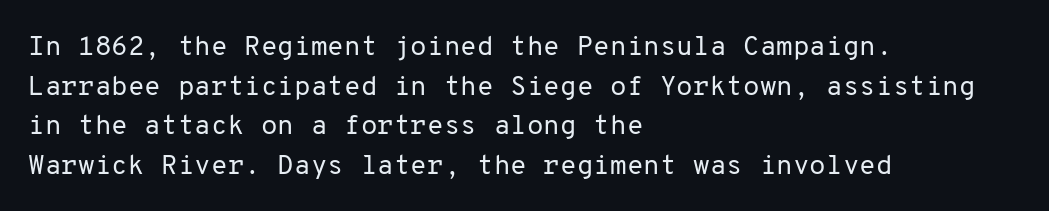
The image shows 27 px text type, upright; set left-aligned, normal line spacing (1.47x), normal letter spacing, not underlined.
